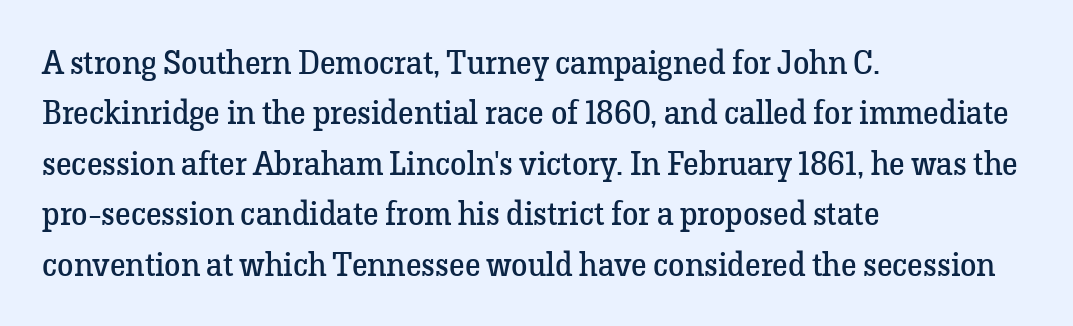
{"serif": "yes", "italic": "no", "bold": "no", "weight": "regular", "width": "normal", "stroke_contrast": "low", "x_height": "medium", "monospaced": "no", "underline": "no", "align": "left", "line_spacing": "normal", "line_spacing_ratio": 1.53, "letter_spacing": "normal", "letter_spacing_em": 0.0, "glyph_px": 33}
